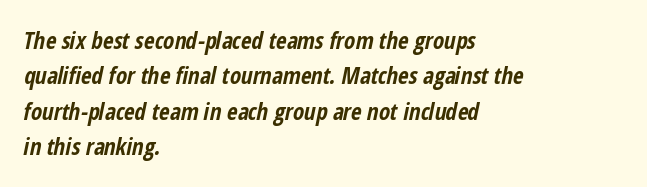
{"italic": "yes", "lean": "right", "slant_degrees": 12, "bold": "yes", "underline": "no", "align": "left", "line_spacing": "normal", "line_spacing_ratio": 1.54, "letter_spacing": "normal", "letter_spacing_em": 0.0, "glyph_px": 23}
